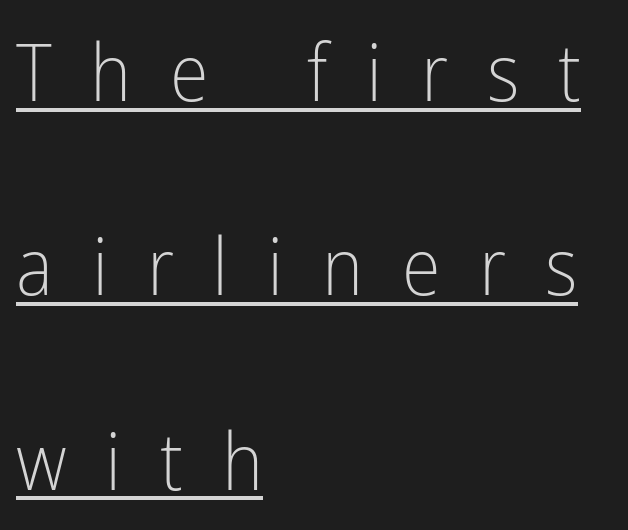
The image shows 79 px light, condensed sans-serif type, upright; set left-aligned, loose line spacing (2.46x), unusually wide letter spacing (+0.49 em), underlined; low stroke contrast and a medium x-height.
